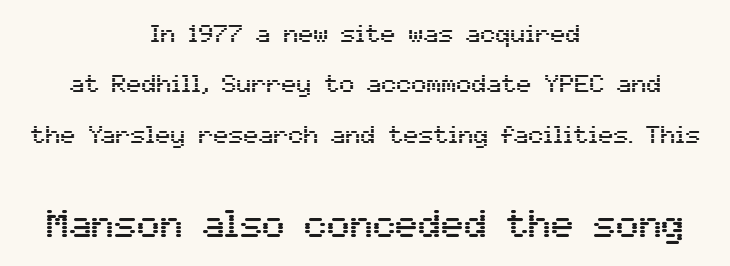
The image shows 38 px sans-serif type, upright; set centered, loose line spacing (2.02x), normal letter spacing, not underlined; the second (bottom) block is 1.52x larger; medium stroke contrast and a medium x-height.
